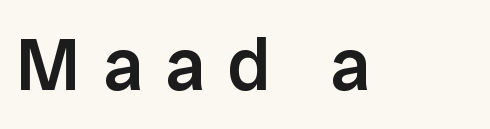
{"serif": "no", "italic": "no", "bold": "semi", "weight": "semibold", "width": "normal", "stroke_contrast": "low", "x_height": "medium", "monospaced": "no", "underline": "no", "letter_spacing": "wide", "letter_spacing_em": 0.3, "glyph_px": 74}
